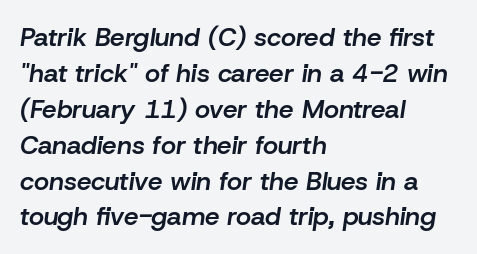
Is the letter spacing exaggerated? No — it looks like the ordinary default. This sample uses an oblique cut, with every glyph tilted off the vertical. The ragged edge is on the right, which tells us the setting is flush left. Weight check: semibold — heavier than regular, not quite bold. Underlining? Definitely not there. Leading: standard.
